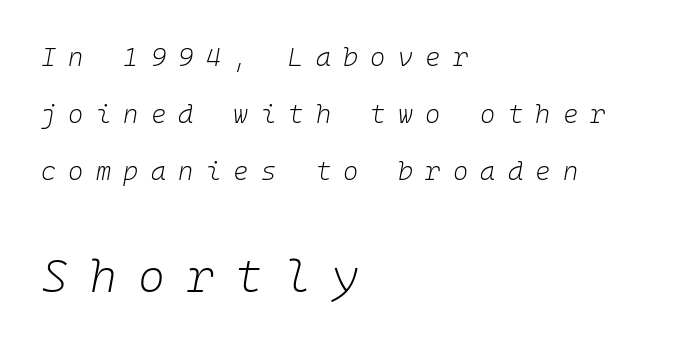
{"italic": "yes", "lean": "right", "slant_degrees": 10, "bold": "no", "weight": "light", "width": "normal", "stroke_contrast": "low", "x_height": "medium", "monospaced": "yes", "underline": "no", "align": "left", "line_spacing": "loose", "line_spacing_ratio": 2.19, "letter_spacing": "wide", "letter_spacing_em": 0.47, "larger_block": "second", "size_ratio": 1.77, "glyph_px": 46}
